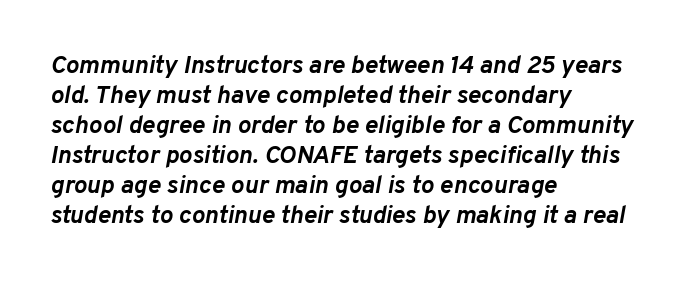
The glyphs are unaccompanied by any horizontal stroke below them. The rendering anchors every line to the left-hand side. Observe the lean: these are italic letterforms. Short note: letters normally spaced. Summary of weight: heavy, a full bold.
